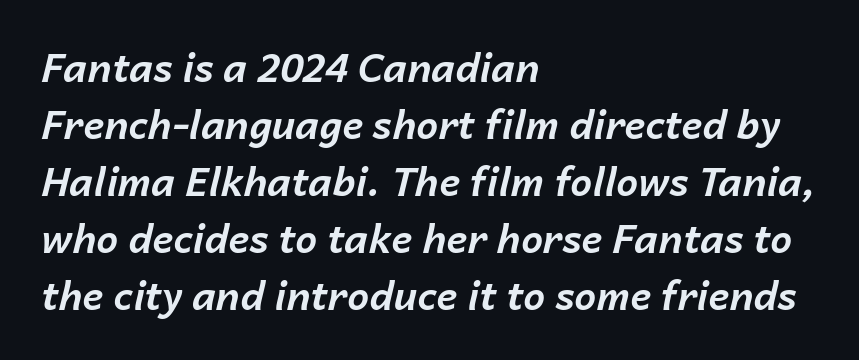
Q: Is the text bold? A: Yes.
Q: Is the text italic (slanted)? A: Yes, it leans right by about 14 degrees.
Q: Is the text underlined? A: No.
Q: How is the paragraph aligned? A: Left-aligned.
Q: Is the spacing between letters normal or unusually wide? A: Normal.
Q: Is the spacing between lines tight, normal or loose? A: Normal.
Q: Width (condensed, normal, or wide)? A: Normal.
Q: Stroke contrast? A: Low.
Q: x-height? A: Medium.
Q: Monospaced? A: No.
